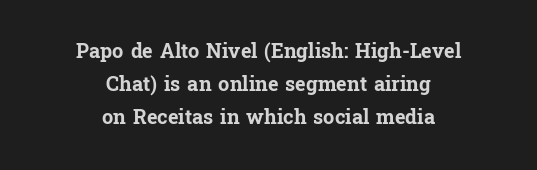
The image shows 20 px bold type, upright; set centered, normal line spacing (1.66x), normal letter spacing, not underlined.
